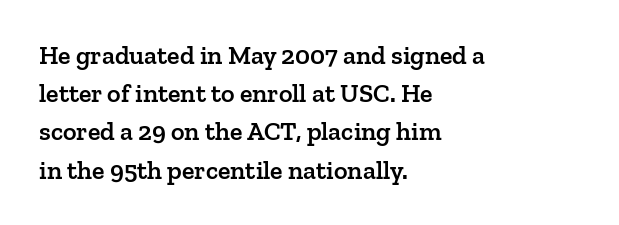
The image shows 26 px text type, upright; set left-aligned, normal line spacing (1.47x), normal letter spacing, not underlined.
